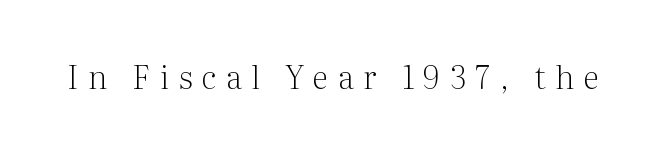
Q: Is the text bold? A: No.
Q: Is the text italic (slanted)? A: No, it is upright.
Q: Is the typeface a serif or a sans-serif typeface? A: Serif.
Q: Is the text underlined? A: No.
Q: Is the spacing between letters normal or unusually wide? A: Unusually wide.
Q: Width (condensed, normal, or wide)? A: Normal.
Q: Stroke contrast? A: Medium.
Q: x-height? A: Medium.
Q: Monospaced? A: No.
